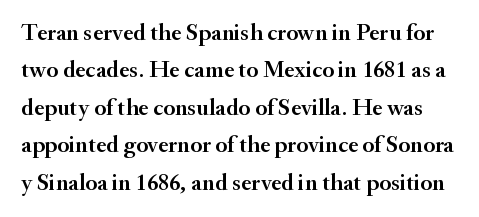
Glance below the letters and you will spot only blank space. The vertical gap from one line to the next is medium. Nope, not italic — everything's standing straight. Compared with typical body copy, the letter spacing here is the same.
